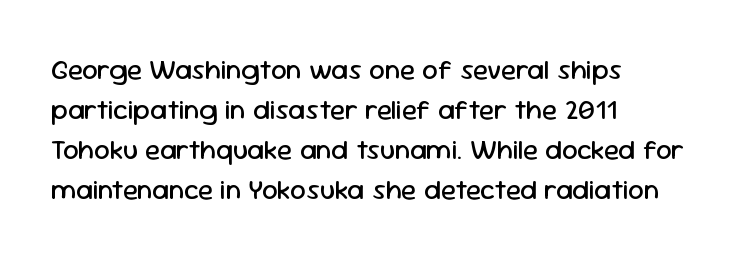
The image shows 28 px regular-weight sans-serif type, upright; set left-aligned, normal line spacing (1.43x), normal letter spacing, not underlined; low stroke contrast and a medium x-height.
